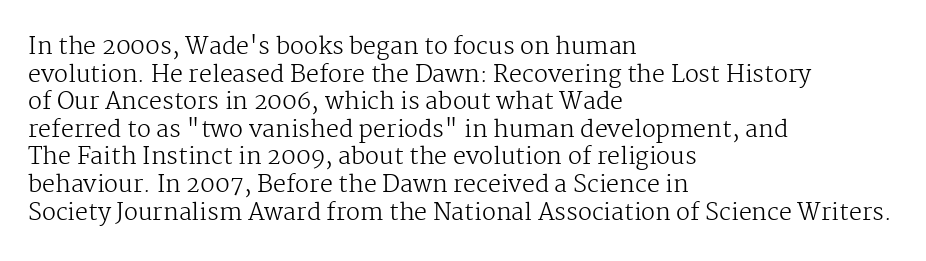
The image shows 23 px text type, upright; set left-aligned, line spacing 1.2x, normal letter spacing, not underlined.
